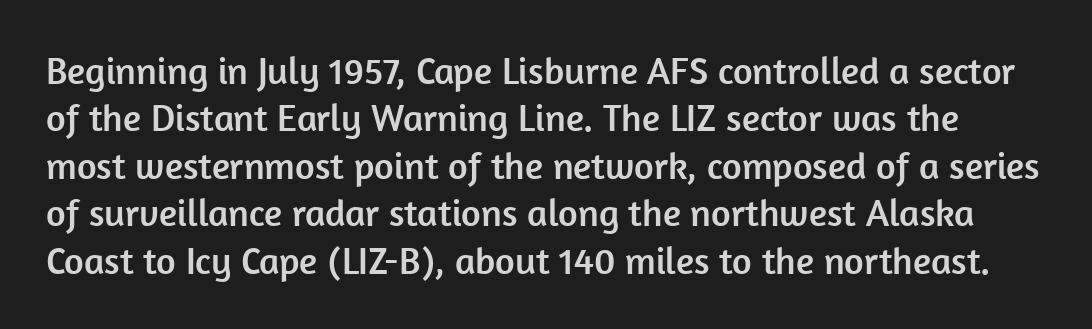
Q: Is the text italic (slanted)? A: No, it is upright.
Q: Is the typeface a serif or a sans-serif typeface? A: Sans-serif.
Q: Is the text underlined? A: No.
Q: Is the spacing between letters normal or unusually wide? A: Normal.
Q: Is the spacing between lines tight, normal or loose? A: Normal.
Q: Width (condensed, normal, or wide)? A: Normal.
Q: Stroke contrast? A: Low.
Q: x-height? A: Medium.
Q: Monospaced? A: No.
